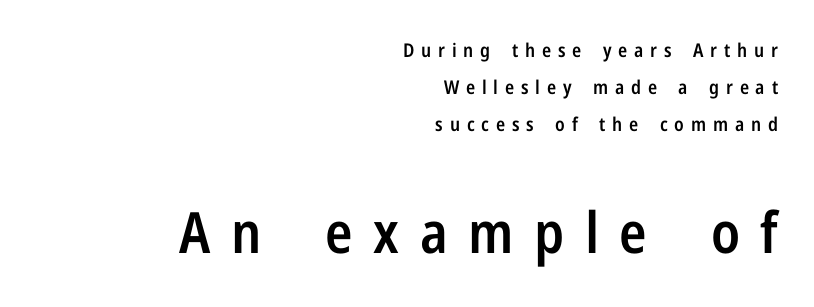
A typesetter would label this face a sans. These lines have a slow, spaced-out rhythm from letter to letter. Alignment: flush right. The type sits square on the baseline with zero lean. Character widths vary here, with narrow letters taking less room than wide ones. Rows of type keep a wide berth in the vertical direction.
